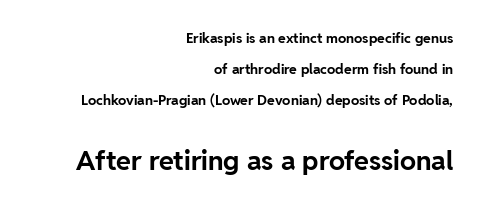
Q: Is the text bold? A: Yes.
Q: Is the text italic (slanted)? A: No, it is upright.
Q: Is the text underlined? A: No.
Q: How is the paragraph aligned? A: Right-aligned.
Q: Is the spacing between letters normal or unusually wide? A: Normal.
Q: Is the spacing between lines tight, normal or loose? A: Loose.
Q: Which block of text is set in a larger size, the first (top) or the second (bottom)? A: The second (bottom) one.
